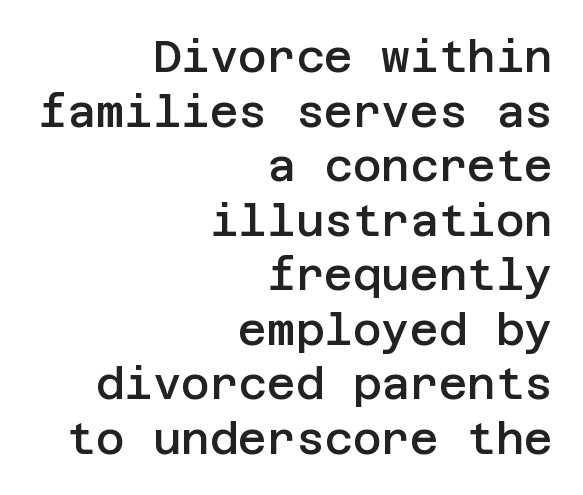
{"serif": "no", "italic": "no", "bold": "semi", "weight": "semibold", "width": "normal", "stroke_contrast": "low", "x_height": "large", "underline": "no", "align": "right", "line_spacing_ratio": 1.24, "letter_spacing": "normal", "letter_spacing_em": 0.0, "glyph_px": 44}
